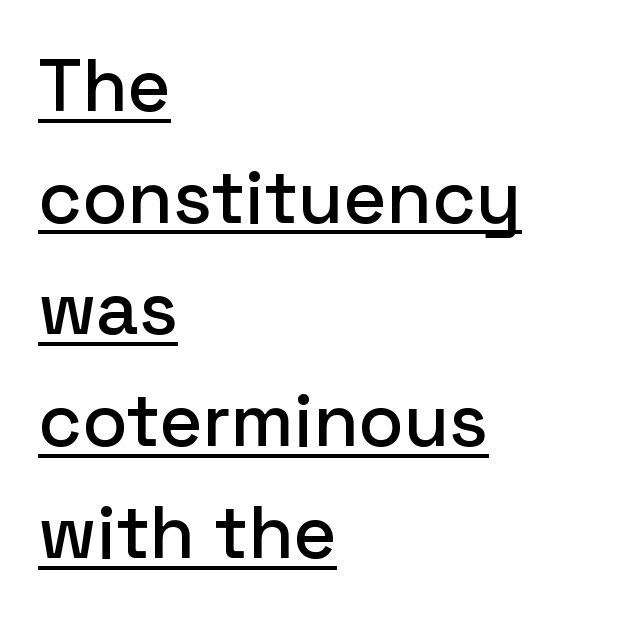
Q: Is the text italic (slanted)? A: No, it is upright.
Q: Is the typeface a serif or a sans-serif typeface? A: Sans-serif.
Q: Is the text underlined? A: Yes.
Q: How is the paragraph aligned? A: Left-aligned.
Q: Is the spacing between letters normal or unusually wide? A: Normal.
Q: Is the spacing between lines tight, normal or loose? A: Normal.
Q: Width (condensed, normal, or wide)? A: Normal.
Q: Stroke contrast? A: Low.
Q: x-height? A: Medium.
Q: Monospaced? A: No.
